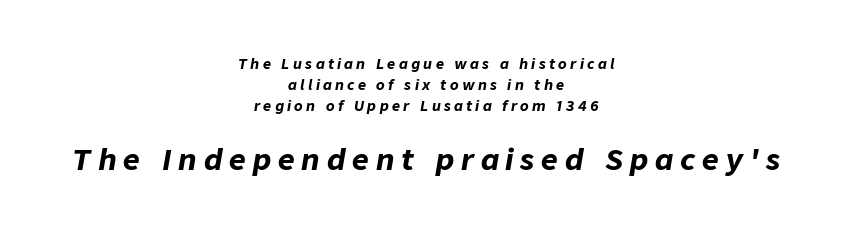
{"italic": "yes", "lean": "right", "slant_degrees": 9, "bold": "yes", "weight": "bold", "width": "normal", "stroke_contrast": "low", "x_height": "medium", "monospaced": "no", "underline": "no", "align": "center", "line_spacing": "normal", "line_spacing_ratio": 1.51, "letter_spacing": "wide", "letter_spacing_em": 0.24, "larger_block": "second", "size_ratio": 2.07, "glyph_px": 29}
